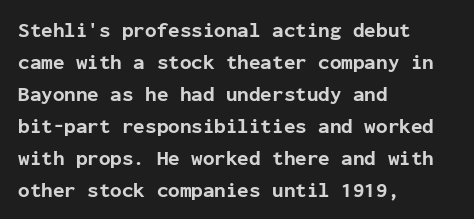
{"italic": "no", "bold": "yes", "underline": "no", "align": "left", "line_spacing": "normal", "line_spacing_ratio": 1.52, "letter_spacing": "normal", "letter_spacing_em": 0.0, "glyph_px": 21}
